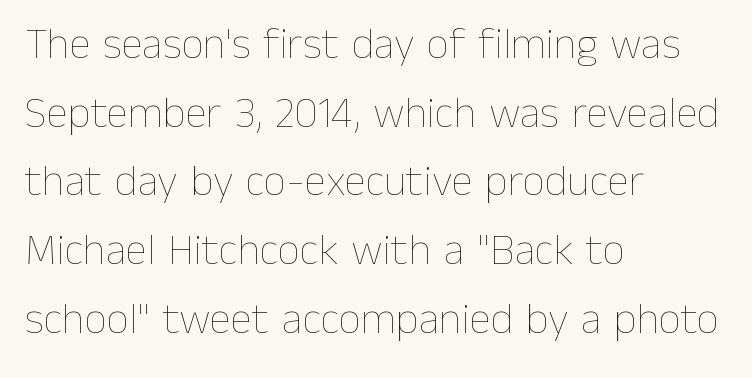
The image shows 44 px thin type, upright; set left-aligned, normal line spacing (1.56x), normal letter spacing, not underlined; low stroke contrast and a medium x-height.
